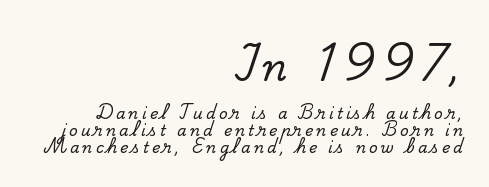
Q: Is the text italic (slanted)? A: Yes.
Q: Is the typeface a serif or a sans-serif typeface? A: Serif.
Q: Is the text underlined? A: No.
Q: How is the paragraph aligned? A: Right-aligned.
Q: Is the spacing between letters normal or unusually wide? A: Unusually wide.
Q: Is the spacing between lines tight, normal or loose? A: Tight.
Q: Which block of text is set in a larger size, the first (top) or the second (bottom)? A: The first (top) one.
Q: Width (condensed, normal, or wide)? A: Normal.
Q: Stroke contrast? A: Low.
Q: x-height? A: Small.
Q: Monospaced? A: No.
